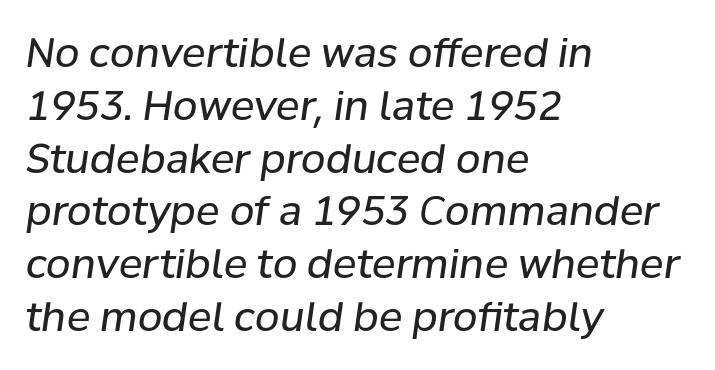
{"italic": "yes", "lean": "right", "slant_degrees": 8, "bold": "no", "weight": "regular", "width": "normal", "stroke_contrast": "low", "x_height": "medium", "monospaced": "no", "underline": "no", "align": "left", "line_spacing": "normal", "line_spacing_ratio": 1.32, "letter_spacing": "normal", "letter_spacing_em": 0.0, "glyph_px": 40}
